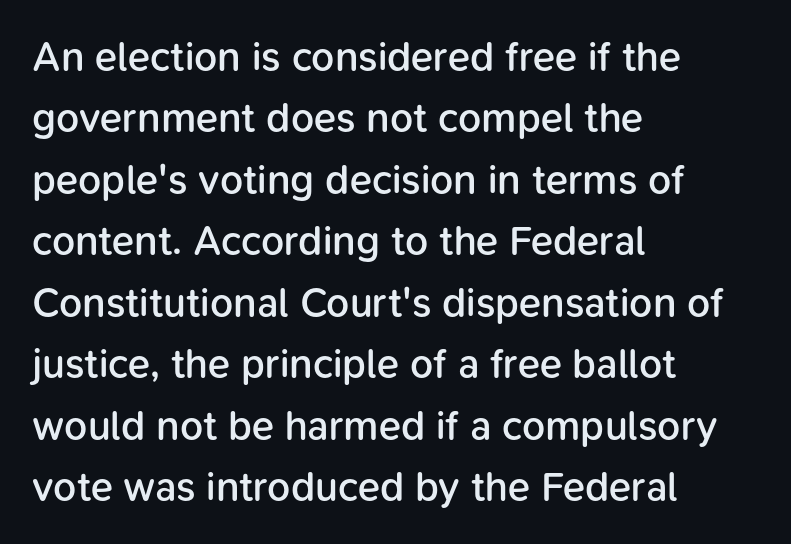
Reading down the block, your eye returns to a fixed left position each line. The passage shown is typeset with a sans-serif family. The letters sit at their default tracking, neither squeezed nor spread. Slightly chunky letters — semibold, I'd say, not full bold. Beneath every word, the page is bare.
